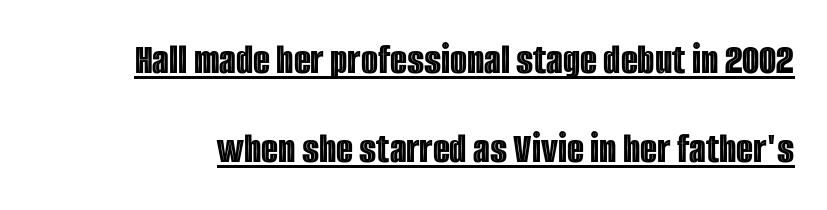
Q: Is the text italic (slanted)? A: No, it is upright.
Q: Is the text underlined? A: Yes.
Q: Is the spacing between letters normal or unusually wide? A: Normal.
Q: Is the spacing between lines tight, normal or loose? A: Loose.
Q: Width (condensed, normal, or wide)? A: Condensed.
Q: x-height? A: Large.
Q: Monospaced? A: No.
